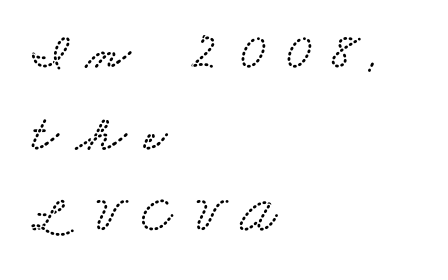
This sample has the flowing, uneven cadence of proportional lettering. These lines stack with their left ends in a neat column. The gap between lines stays unmarked.
